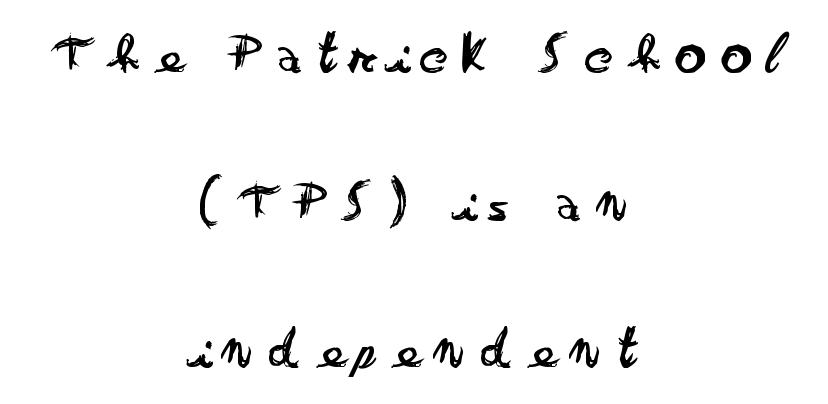
Q: Is the text bold? A: No.
Q: Is the text italic (slanted)? A: No, it is upright.
Q: Is the typeface a serif or a sans-serif typeface? A: Sans-serif.
Q: Is the text underlined? A: No.
Q: How is the paragraph aligned? A: Centered.
Q: Is the spacing between letters normal or unusually wide? A: Unusually wide.
Q: Is the spacing between lines tight, normal or loose? A: Loose.
Q: Width (condensed, normal, or wide)? A: Wide.
Q: Stroke contrast? A: Low.
Q: x-height? A: Small.
Q: Monospaced? A: No.
